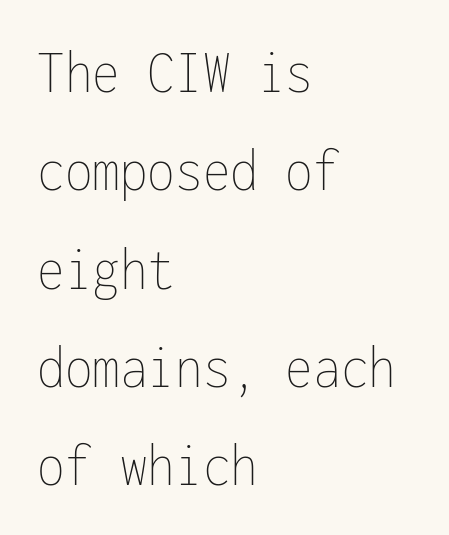
Letters have the restrained weight of plain body copy at most. Horizontal bands of white between lines are of average thickness. The face used here is monospaced, like something from a code editor. Posture: vertical. This sample is left-justified, so line endings fall wherever the words run out.
